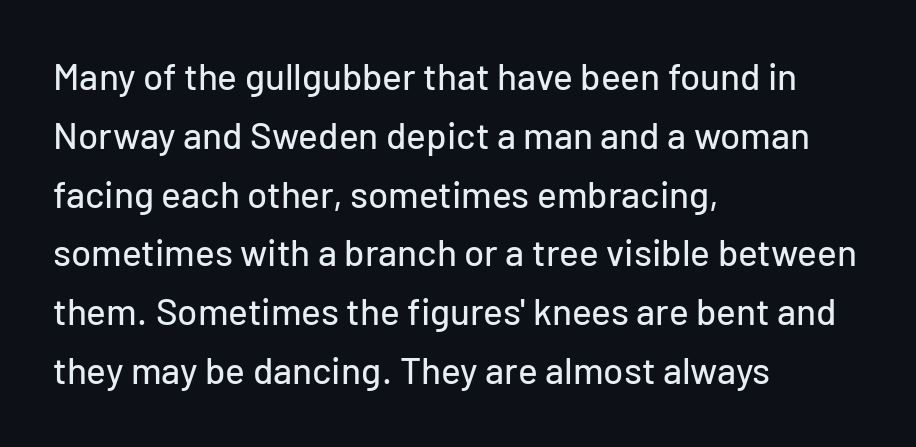
{"serif": "no", "italic": "no", "width": "normal", "stroke_contrast": "low", "x_height": "medium", "monospaced": "no", "underline": "no", "align": "left", "line_spacing": "normal", "line_spacing_ratio": 1.59, "letter_spacing": "normal", "letter_spacing_em": 0.0, "glyph_px": 37}
